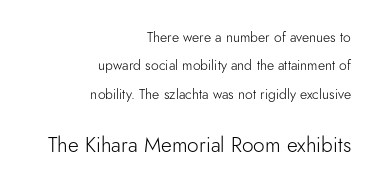
The image shows 21 px text type, upright; set right-aligned, loose line spacing (2.03x), normal letter spacing, not underlined; the second (bottom) block is 1.5x larger.
